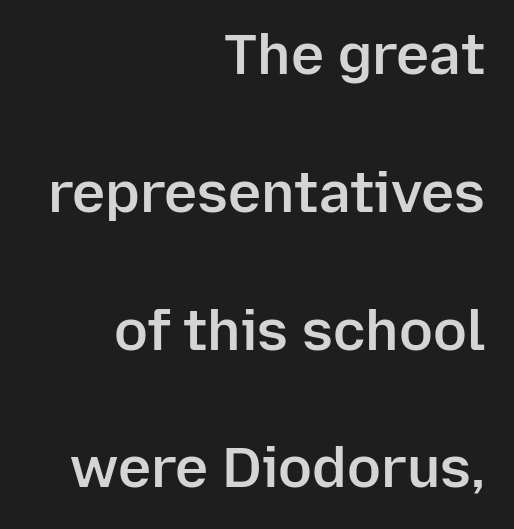
This sample is right-justified, so line beginnings fall wherever the words allow. Each letter keeps its own natural width here, so spacing adapts to shape. The font's upright variant was chosen for this text. The horizontal fit of the characters is conventional and even. As a designer I'd log this as weight 600, semibold. Words float on clear page, feet unadorned.
